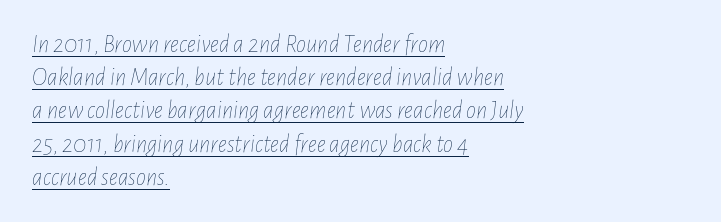
Q: Is the text bold? A: No.
Q: Is the text italic (slanted)? A: Yes, it leans right by about 7 degrees.
Q: Is the text underlined? A: Yes.
Q: How is the paragraph aligned? A: Left-aligned.
Q: Is the spacing between letters normal or unusually wide? A: Normal.
Q: Is the spacing between lines tight, normal or loose? A: Normal.
